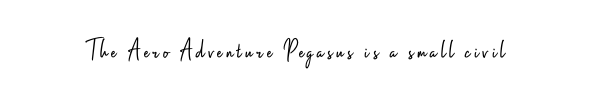
{"bold": "no", "underline": "no", "glyph_px": 27}
